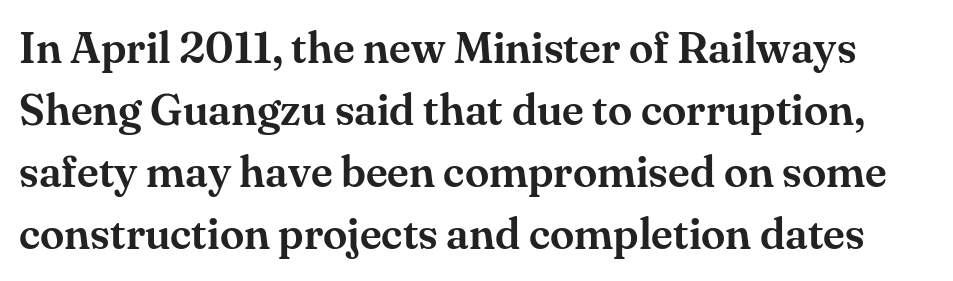
Style check: upright. Does extra space separate the letters? No, they use regular spacing. The face used here is proportionally spaced, like ordinary book or web type. Are there feet on the stems? There are — it's a serif.
